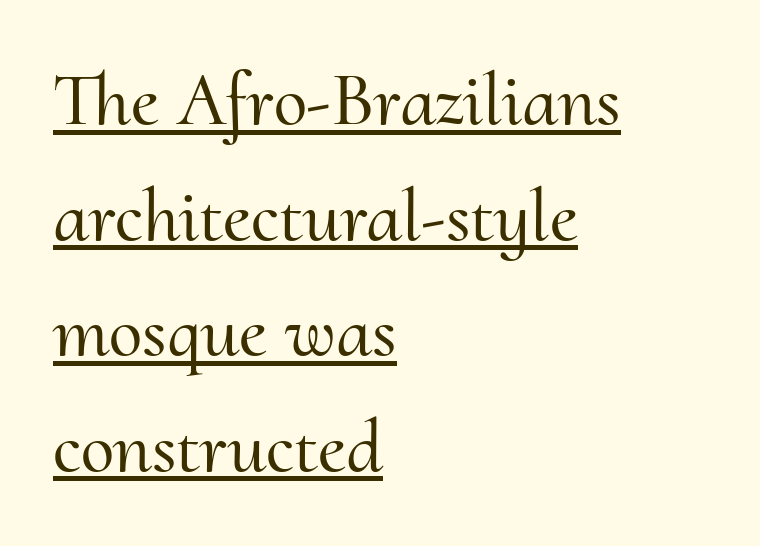
{"serif": "yes", "italic": "no", "width": "normal", "stroke_contrast": "medium", "x_height": "small", "monospaced": "no", "underline": "yes", "align": "left", "line_spacing": "normal", "line_spacing_ratio": 1.52, "letter_spacing": "normal", "letter_spacing_em": 0.0, "glyph_px": 76}
